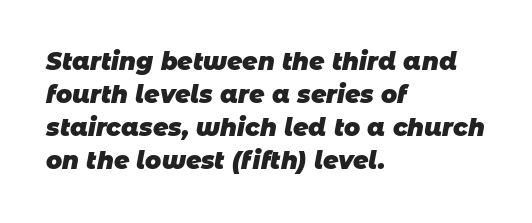
Honestly, the letter spacing is just normal — you wouldn't notice it. Typeset ragged right — the left edge is the straight one. The passage shown is emphatically bold. Lines of text with bare space underneath. The passage shown stacks its lines at a standard gap.
